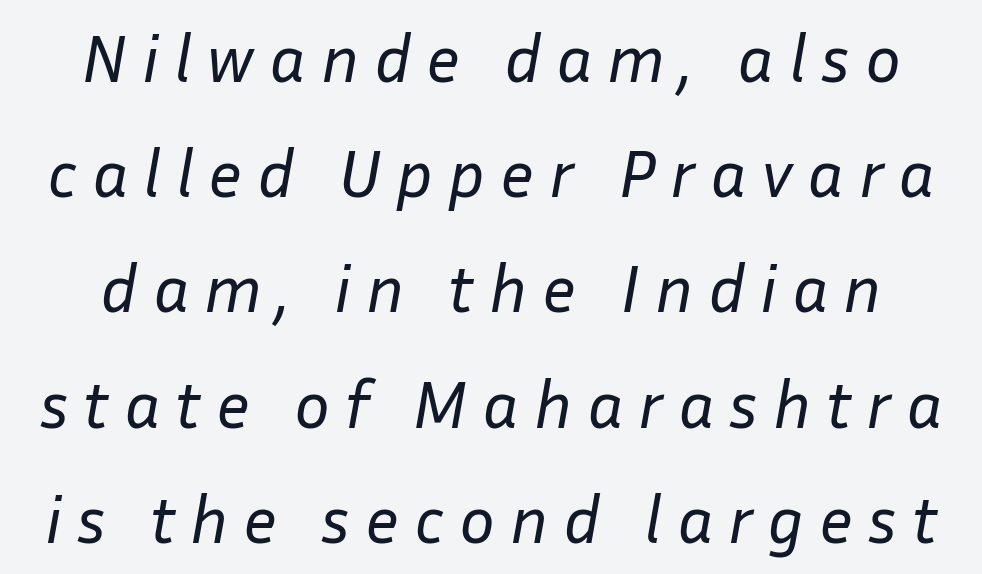
Q: Is the text bold? A: No.
Q: Is the text italic (slanted)? A: Yes, it leans right by about 10 degrees.
Q: Is the text underlined? A: No.
Q: Is the spacing between letters normal or unusually wide? A: Unusually wide.
Q: Width (condensed, normal, or wide)? A: Normal.
Q: Stroke contrast? A: Low.
Q: x-height? A: Medium.
Q: Monospaced? A: No.
